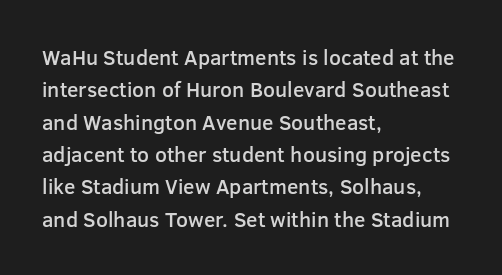
{"italic": "no", "bold": "semi", "underline": "no", "align": "left", "line_spacing": "normal", "line_spacing_ratio": 1.54, "letter_spacing": "normal", "letter_spacing_em": 0.0, "glyph_px": 21}
